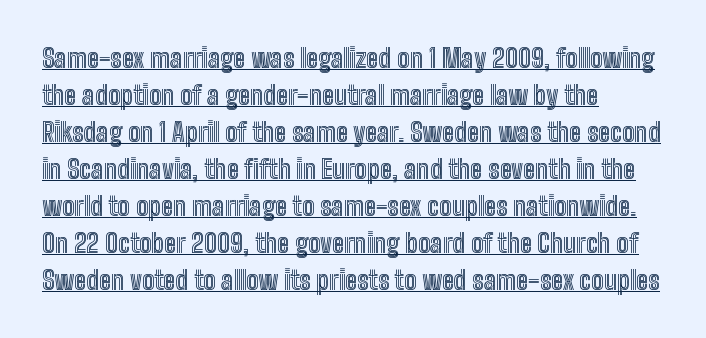
The type is set solid horizontally, with unmodified tracking. The letters stand straight up with perfectly vertical stems. Honestly, the underline is the first thing you notice here. The lines sit at an ordinary, default distance from one another. Which margin do the lines hug? The left one — the right edge is uneven.
